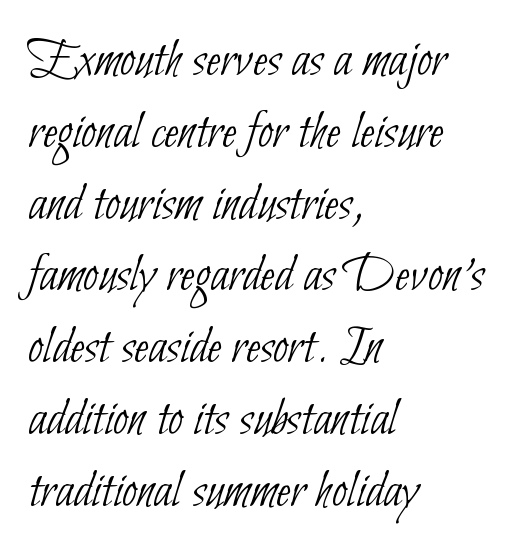
The image shows 54 px thin, condensed sans-serif type; set left-aligned, normal line spacing (1.33x), normal letter spacing, not underlined; low stroke contrast and a small x-height.
